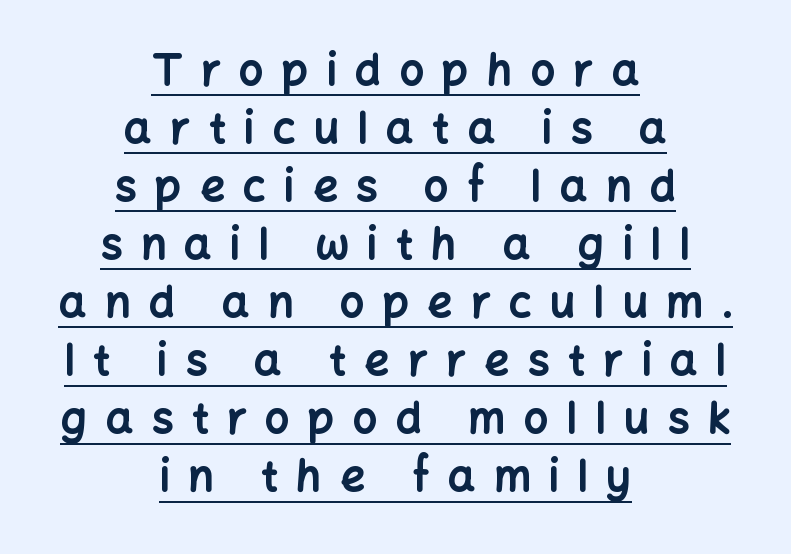
{"serif": "no", "italic": "no", "bold": "yes", "weight": "bold", "width": "normal", "stroke_contrast": "low", "x_height": "medium", "monospaced": "no", "underline": "yes", "align": "center", "line_spacing": "normal", "line_spacing_ratio": 1.35, "letter_spacing": "wide", "letter_spacing_em": 0.43, "glyph_px": 43}
